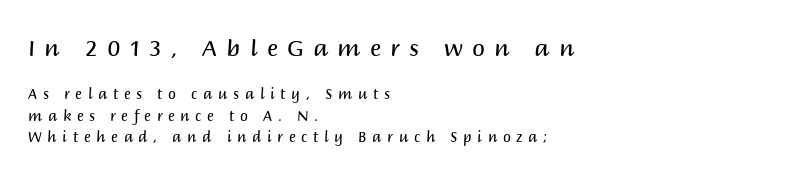
{"bold": "no", "underline": "no", "align": "left", "line_spacing": "normal", "line_spacing_ratio": 1.55, "letter_spacing": "wide", "letter_spacing_em": 0.41, "larger_block": "first", "size_ratio": 1.64, "glyph_px": 23}
